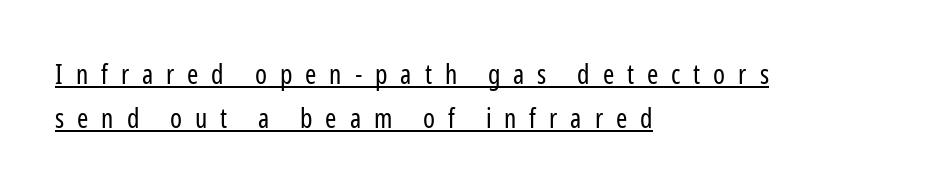
Notice how the passage keeps a crisp vertical edge on the left only. Between one letter and the next there's a generous, obvious gap. Vertical spacing — default. No chunkiness to these letters — they're not bold. Characters remain perfectly vertical along every line. The string is rendered with underlining switched on.
